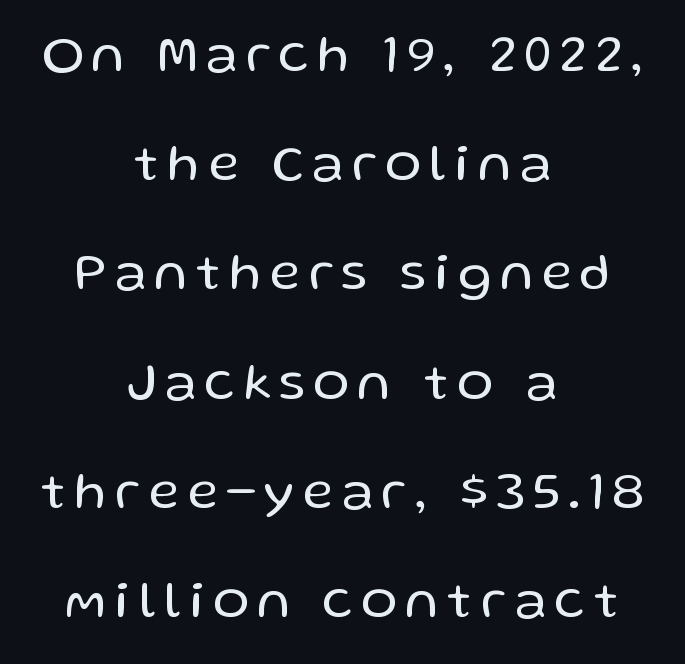
Every stem runs plumb, perpendicular to the baseline. Compared with a flush-left layout, this one balances lines on the center instead. What's the leading like? Stretched, with rows far apart. The type family on display is of the sans-serif kind. No extra ink here — the face is not bold.
